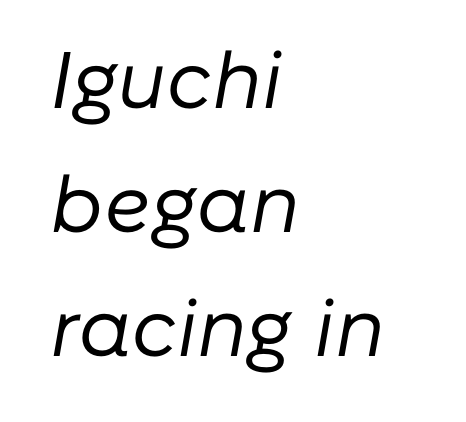
Q: Is the text bold? A: No.
Q: Is the text italic (slanted)? A: Yes, it leans right by about 10 degrees.
Q: Is the text underlined? A: No.
Q: How is the paragraph aligned? A: Left-aligned.
Q: Is the spacing between letters normal or unusually wide? A: Normal.
Q: Is the spacing between lines tight, normal or loose? A: Normal.
Q: Width (condensed, normal, or wide)? A: Normal.
Q: Stroke contrast? A: Low.
Q: x-height? A: Medium.
Q: Monospaced? A: No.
